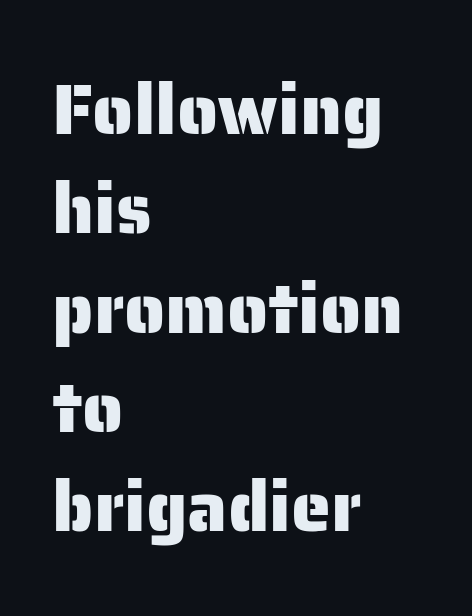
Q: Is the text italic (slanted)? A: No, it is upright.
Q: Is the typeface a serif or a sans-serif typeface? A: Sans-serif.
Q: Is the text underlined? A: No.
Q: How is the paragraph aligned? A: Left-aligned.
Q: Is the spacing between letters normal or unusually wide? A: Normal.
Q: Is the spacing between lines tight, normal or loose? A: Normal.
Q: Width (condensed, normal, or wide)? A: Normal.
Q: Stroke contrast? A: Low.
Q: x-height? A: Medium.
Q: Monospaced? A: No.
